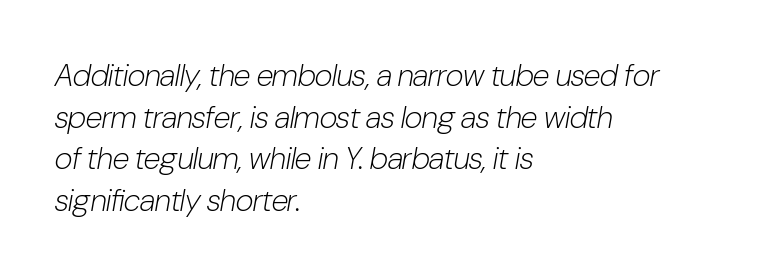
{"italic": "yes", "lean": "right", "slant_degrees": 10, "bold": "no", "weight": "light", "width": "condensed", "stroke_contrast": "low", "x_height": "medium", "monospaced": "no", "underline": "no", "align": "left", "line_spacing": "normal", "line_spacing_ratio": 1.34, "letter_spacing": "normal", "letter_spacing_em": 0.0, "glyph_px": 31}
